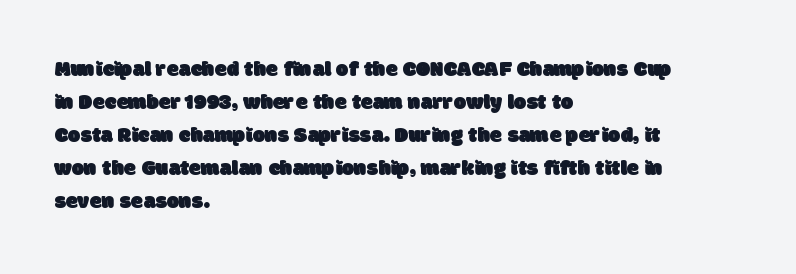
{"underline": "no", "align": "left", "line_spacing": "normal", "line_spacing_ratio": 1.5, "letter_spacing": "normal", "letter_spacing_em": 0.0, "glyph_px": 22}
